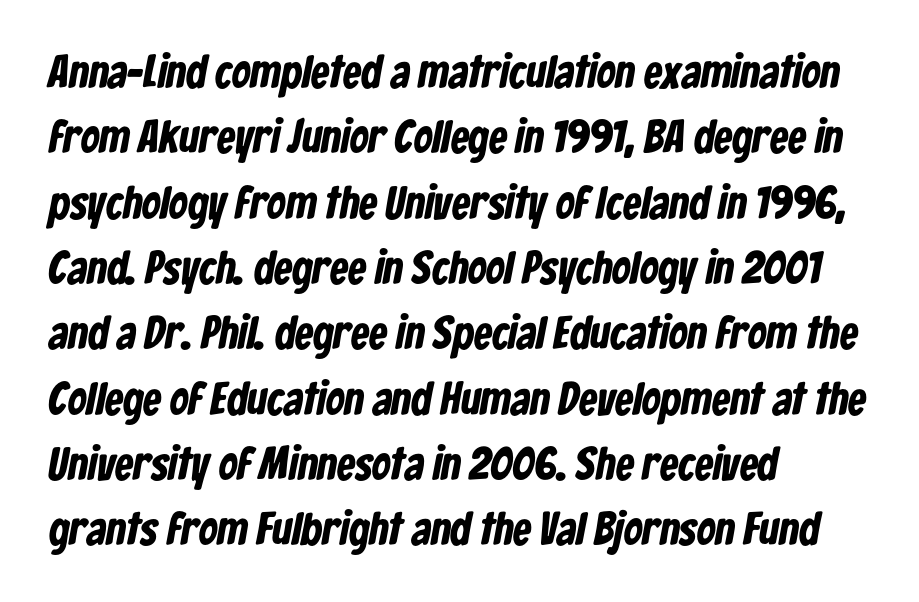
The image shows 46 px bold, condensed sans-serif type; set left-aligned, normal line spacing (1.42x), normal letter spacing, not underlined; low stroke contrast and a medium x-height.
